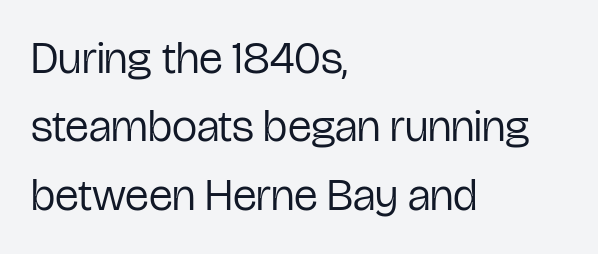
Q: Is the text bold? A: No.
Q: Is the text italic (slanted)? A: No, it is upright.
Q: Is the typeface a serif or a sans-serif typeface? A: Sans-serif.
Q: Is the text underlined? A: No.
Q: How is the paragraph aligned? A: Left-aligned.
Q: Is the spacing between letters normal or unusually wide? A: Normal.
Q: Is the spacing between lines tight, normal or loose? A: Normal.
Q: Width (condensed, normal, or wide)? A: Condensed.
Q: Stroke contrast? A: Low.
Q: x-height? A: Medium.
Q: Monospaced? A: No.
